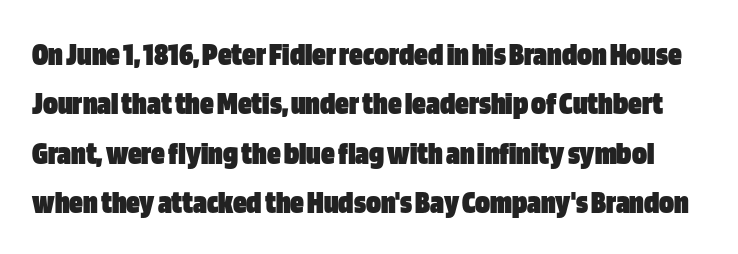
These lines are rendered in a variable-pitch font. The lettering holds an erect, upright posture throughout. Descender tails drop into unmarked territory. What stands out about the letter spacing? Nothing — it is the standard amount.
